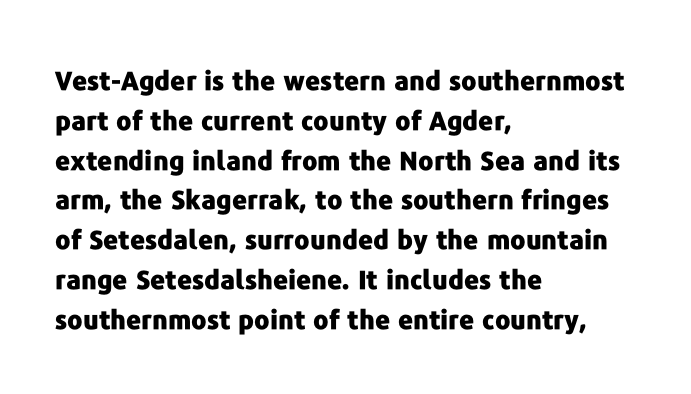
Plenty of ink on the page — the face is bold. Vertical spacing — default. Descenders hang freely into open space. All the whitespace from short lines collects on the right. This rendering leaves character spacing at its baseline value. Do the letters lean? They stand straight.
